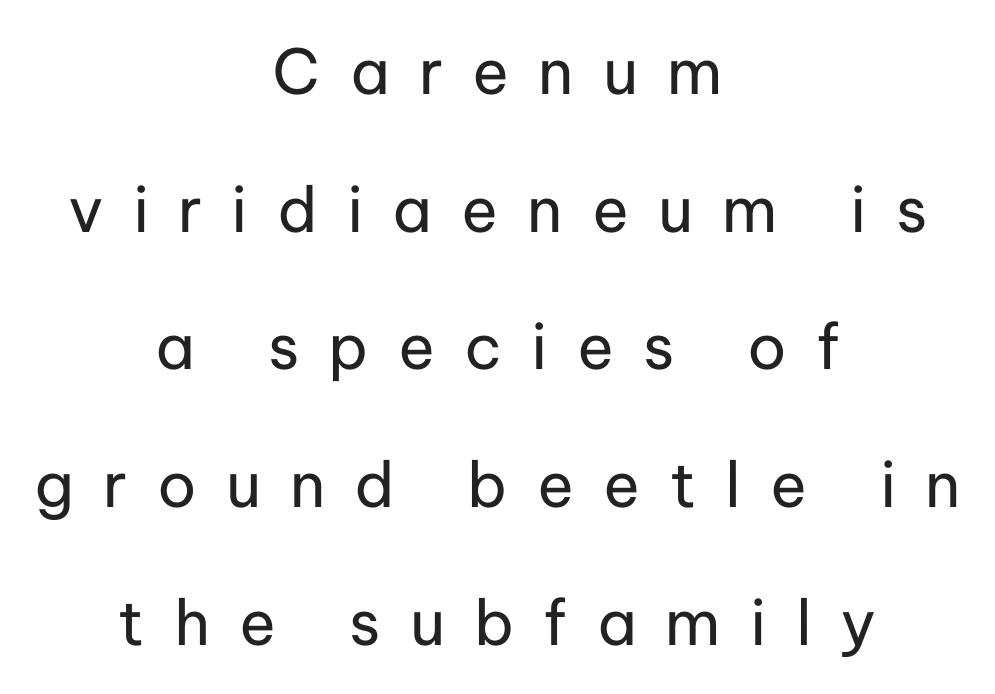
{"serif": "no", "italic": "no", "bold": "no", "weight": "regular", "width": "normal", "stroke_contrast": "low", "x_height": "medium", "monospaced": "no", "underline": "no", "align": "center", "line_spacing": "loose", "line_spacing_ratio": 2.22, "letter_spacing": "wide", "letter_spacing_em": 0.47, "glyph_px": 62}
